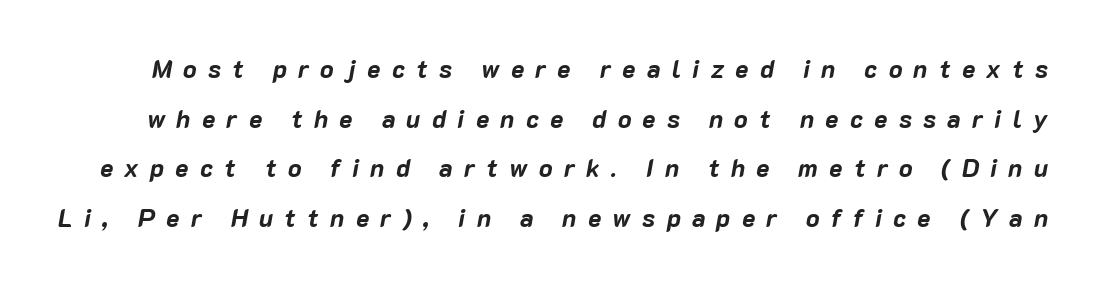
The image shows 25 px bold type, italic (leaning right); set loose line spacing (1.99x), unusually wide letter spacing (+0.45 em), not underlined.
